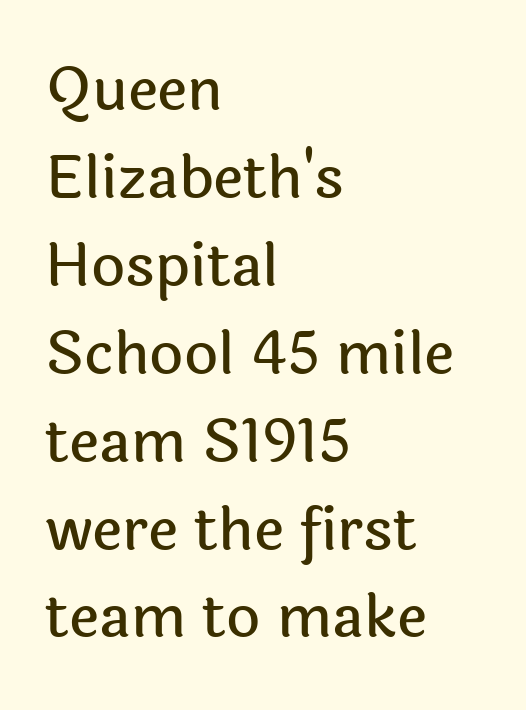
Looks like regular typesetting: each glyph gets only the width it needs. Does the lettering tilt? It doesn't — this is upright. Stroke terminals: plain, sans-serif. Underline: absent.
